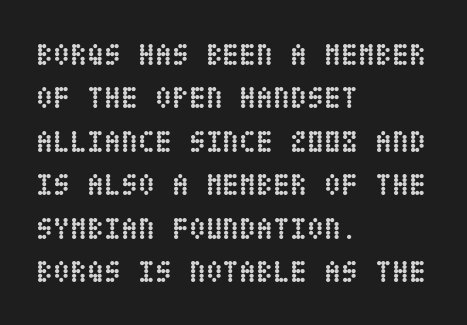
Q: Is the text bold? A: Yes.
Q: Is the text italic (slanted)? A: No, it is upright.
Q: Is the text underlined? A: No.
Q: How is the paragraph aligned? A: Left-aligned.
Q: Is the spacing between letters normal or unusually wide? A: Normal.
Q: Is the spacing between lines tight, normal or loose? A: Normal.
Q: Width (condensed, normal, or wide)? A: Condensed.
Q: Stroke contrast? A: Low.
Q: x-height? A: Large.
